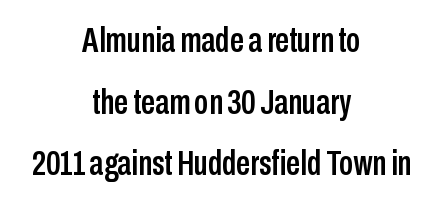
The image shows 35 px condensed sans-serif type, upright; set centered, line spacing 1.76x, normal letter spacing, not underlined; low stroke contrast and a medium x-height.
